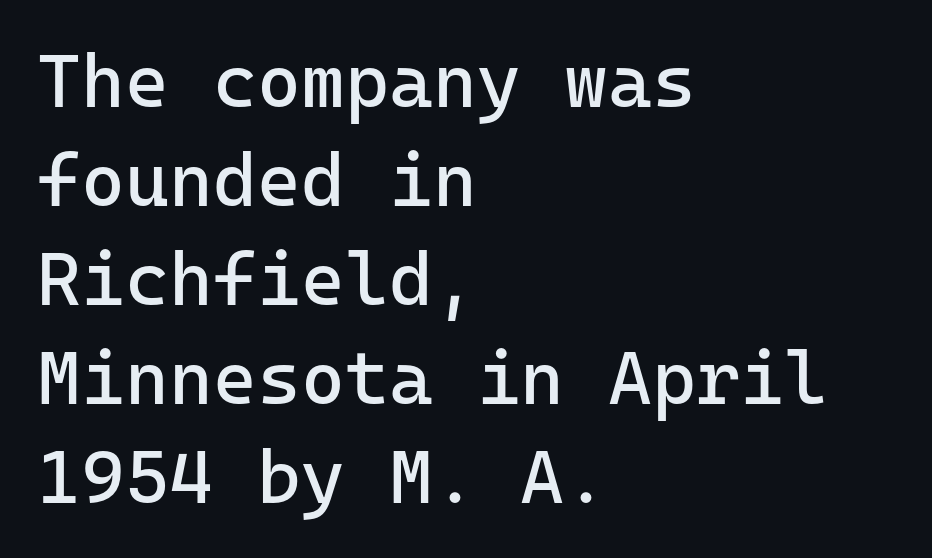
{"serif": "no", "italic": "no", "bold": "no", "weight": "regular", "width": "normal", "stroke_contrast": "low", "x_height": "medium", "monospaced": "yes", "underline": "no", "align": "left", "line_spacing": "normal", "line_spacing_ratio": 1.32, "letter_spacing": "normal", "letter_spacing_em": 0.0, "glyph_px": 75}
